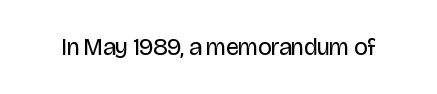
Only glyphs here, with clear space below each row. Notice how the stems are strictly vertical — no italics here. Between one letter and the next there's only the usual sliver of space. Is this a heavy cut? Hardly; it is regular or lighter.
